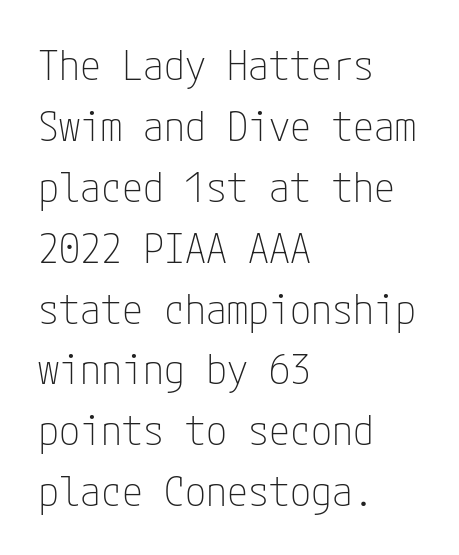
The image shows 42 px thin, condensed sans-serif type, upright; set left-aligned, normal line spacing (1.45x), normal letter spacing, not underlined; low stroke contrast and a medium x-height.
